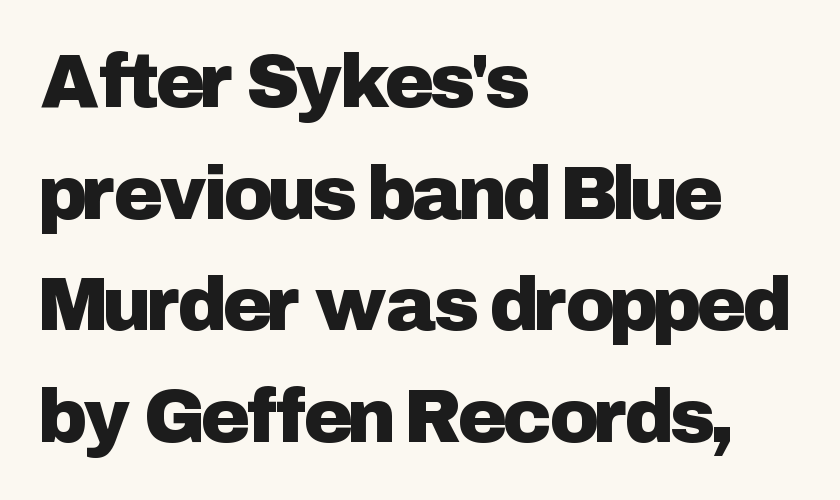
The image shows 75 px sans-serif type, upright; set left-aligned, normal line spacing (1.49x), normal letter spacing, not underlined; low stroke contrast and a medium x-height.
